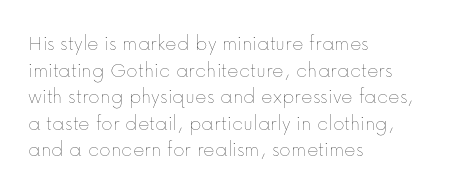
The image shows 22 px text type, upright; set left-aligned, line spacing 1.21x, normal letter spacing, not underlined.
